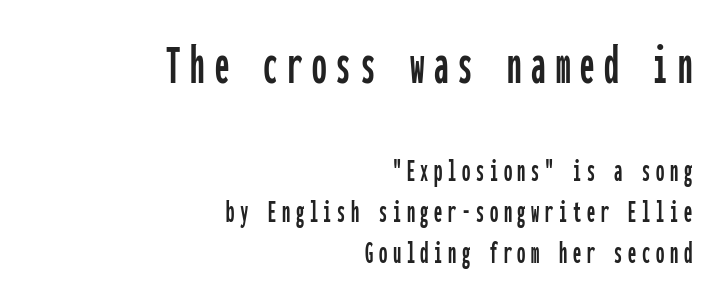
The image shows 58 px condensed sans-serif type, upright, monospaced; set right-aligned, normal line spacing (1.25x), not underlined; the first (top) block is 1.76x larger; low stroke contrast and a medium x-height.
